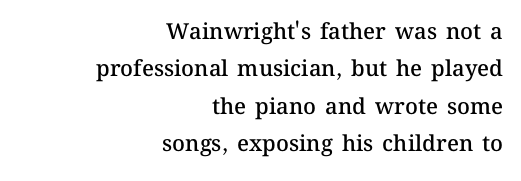
Q: Is the text bold? A: Semi-bold.
Q: Is the text italic (slanted)? A: No, it is upright.
Q: Is the text underlined? A: No.
Q: How is the paragraph aligned? A: Right-aligned.
Q: Is the spacing between letters normal or unusually wide? A: Normal.
Q: Is the spacing between lines tight, normal or loose? A: Normal.
